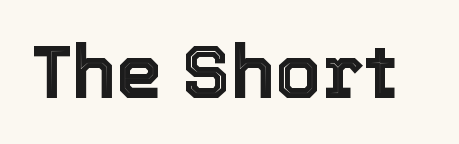
This sample has the flowing, uneven cadence of proportional lettering. Quick note: not italic, upright. Underlining? Definitely not there. The type is set solid horizontally, with unmodified tracking.
